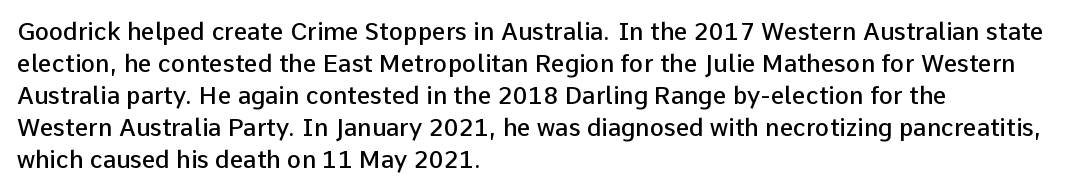
The image shows 24 px text type, upright; set left-aligned, normal line spacing (1.33x), normal letter spacing, not underlined.
